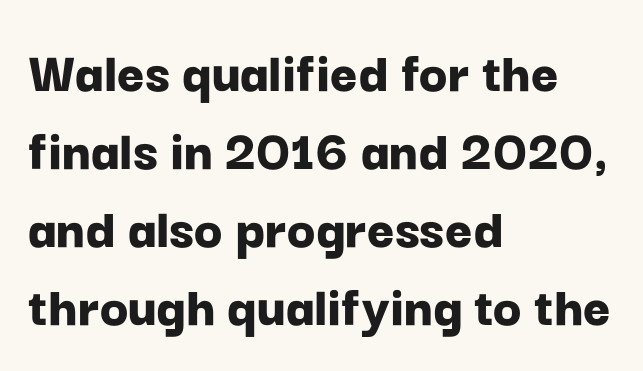
The face used here is proportionally spaced, like ordinary book or web type. The tracking reads as untouched default to a designer's eye. Rows of type keep a routine distance in the vertical direction. The typesetting leans heavy: a genuine bold. Rendered with straight, roman letterforms.
